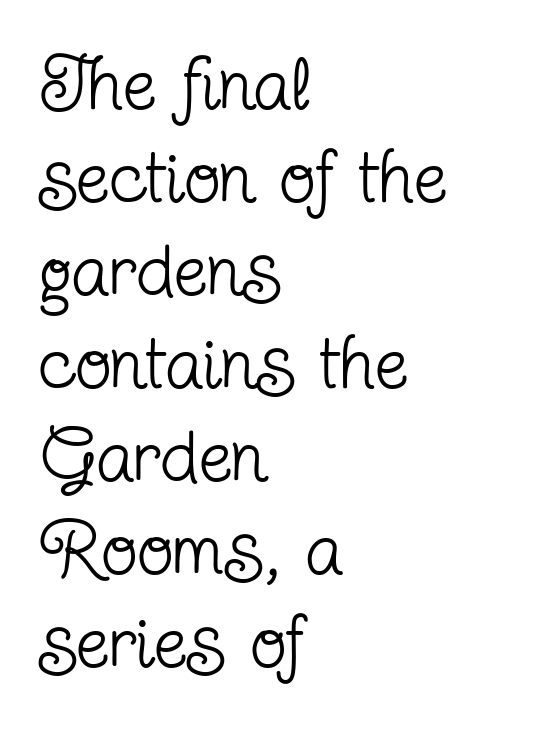
The designer went with a serif here, giving each stem small feet. Decoration check: the copy has no underline. Counters stay open thanks to moderate or lighter strokes. Teacher's note: observe the even left margin — that is flush-left alignment.
